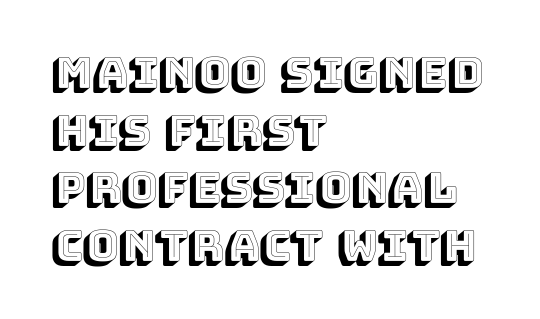
Ordinary non-slanted type is in use. Here the designer chose a conventional face with non-uniform glyph widths. Anything drawn beneath the words? Only blank space. Compared with typical paragraphs, the rows here are spaced about the same. The type is set solid horizontally, with unmodified tracking. Caption: multi-line text, flush left, ragged right.
